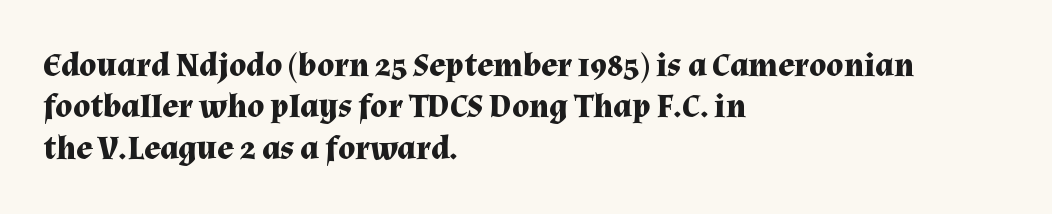
{"serif": "yes", "italic": "no", "bold": "yes", "weight": "bold", "width": "normal", "stroke_contrast": "medium", "x_height": "medium", "monospaced": "no", "underline": "no", "align": "left", "line_spacing_ratio": 1.22, "letter_spacing": "normal", "letter_spacing_em": 0.0, "glyph_px": 34}
